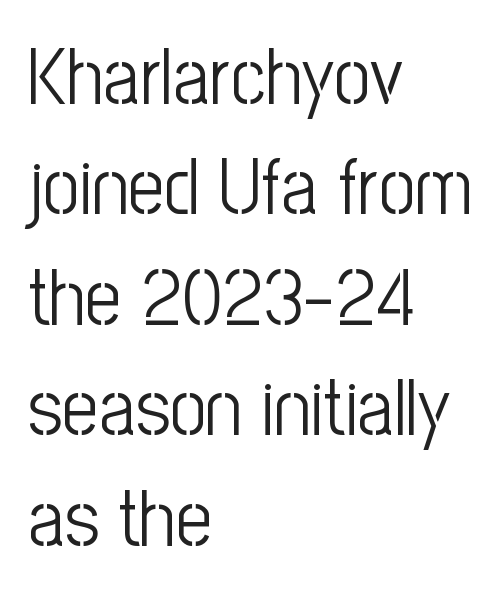
A sans-serif font was chosen for this passage. The rendering uses natural spacing where letterforms have individual widths. The gap between lines stays unmarked. The designer left line spacing at the default. Nothing unusual about the tracking: characters are spaced as the font intends.
